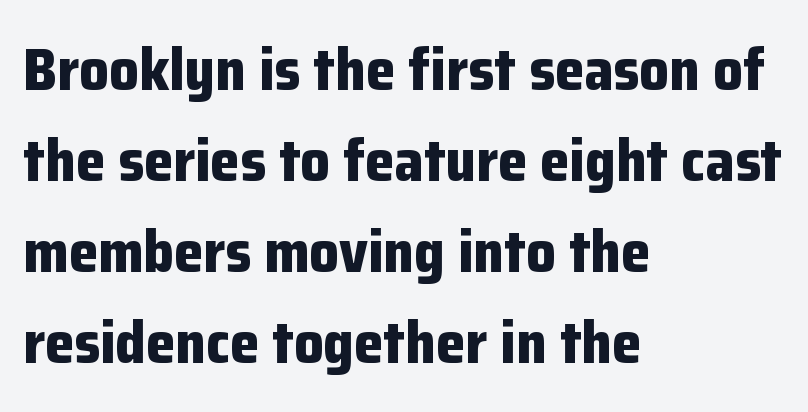
How are the letters spaced? Ordinarily, with no added tracking. The lettering holds an erect, upright posture throughout. Bold? Absolutely — the strokes are thick and heavy. Any mark beneath the type? The region is blank. The lines in this sample share a left origin and differ only in where they stop. A typesetter would label this face a sans.
